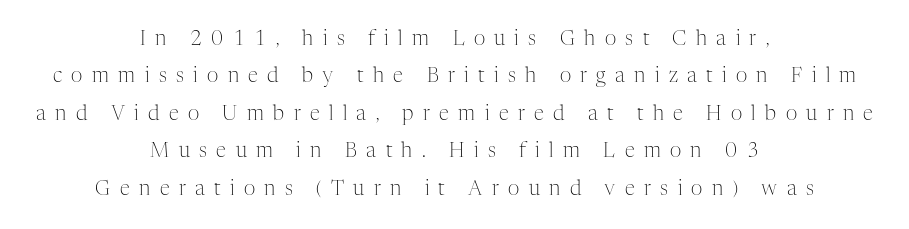
The image shows 20 px text type, upright; set centered, line spacing 1.87x, unusually wide letter spacing (+0.47 em), not underlined.
